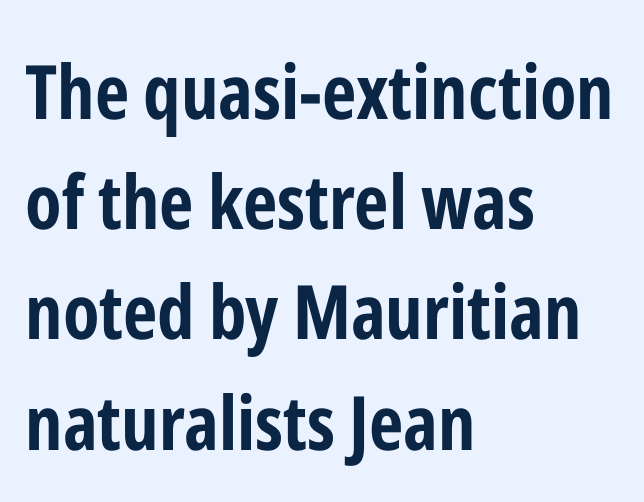
Q: Is the text bold? A: Yes.
Q: Is the text italic (slanted)? A: No, it is upright.
Q: Is the typeface a serif or a sans-serif typeface? A: Sans-serif.
Q: Is the text underlined? A: No.
Q: How is the paragraph aligned? A: Left-aligned.
Q: Is the spacing between letters normal or unusually wide? A: Normal.
Q: Is the spacing between lines tight, normal or loose? A: Normal.
Q: Width (condensed, normal, or wide)? A: Condensed.
Q: Stroke contrast? A: Low.
Q: x-height? A: Medium.
Q: Monospaced? A: No.
